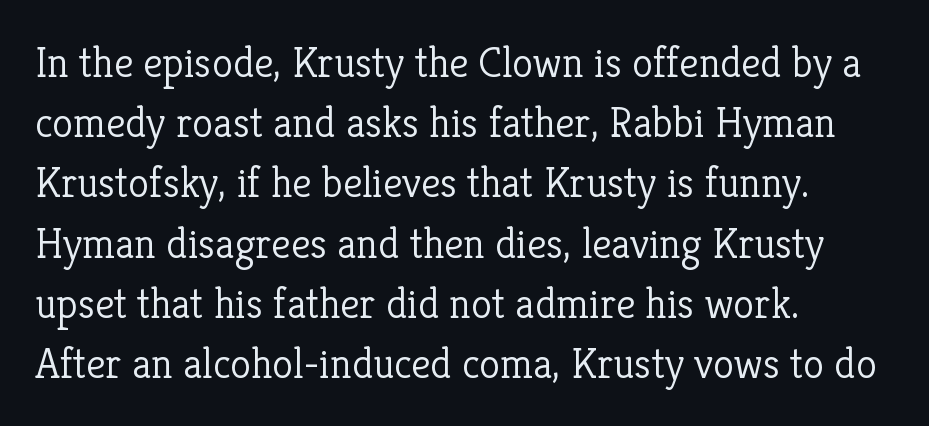
The image shows 43 px light serif type, upright; set left-aligned, normal line spacing (1.4x), normal letter spacing, not underlined; low stroke contrast and a medium x-height.
